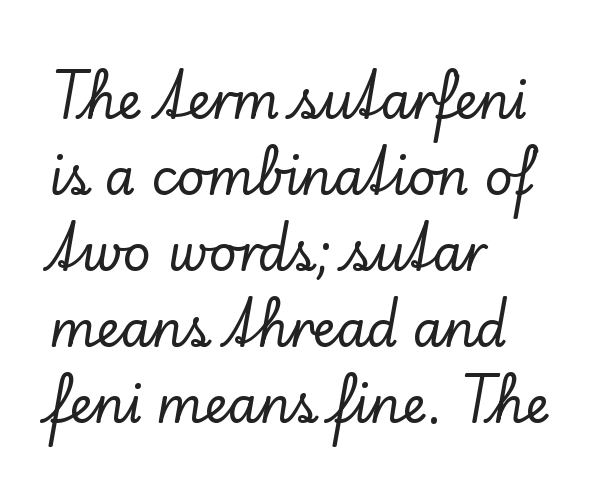
Words appear dense and cohesive because spacing is normal. The characters display serif detailing at their extremities. Short and long lines alike share a common starting point at left.
